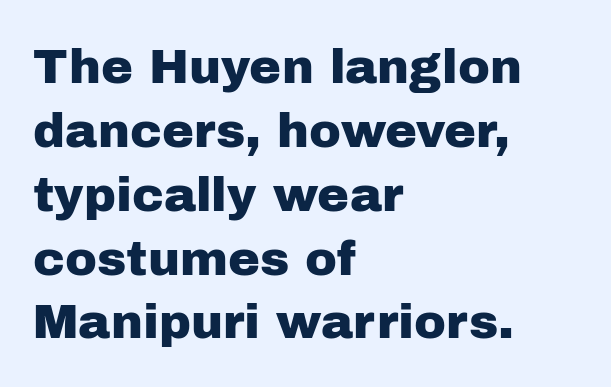
The image shows 48 px sans-serif type, upright; set left-aligned, normal line spacing (1.33x), normal letter spacing, not underlined; low stroke contrast and a medium x-height.
